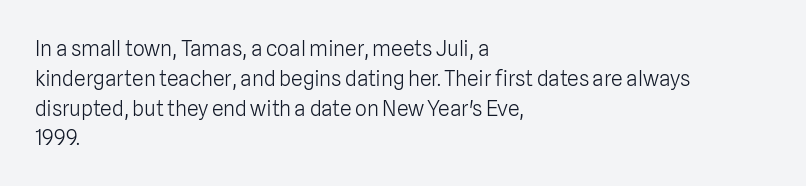
Q: Is the text bold? A: No.
Q: Is the text italic (slanted)? A: No, it is upright.
Q: Is the text underlined? A: No.
Q: How is the paragraph aligned? A: Left-aligned.
Q: Is the spacing between letters normal or unusually wide? A: Normal.
Q: Is the spacing between lines tight, normal or loose? A: Normal.
